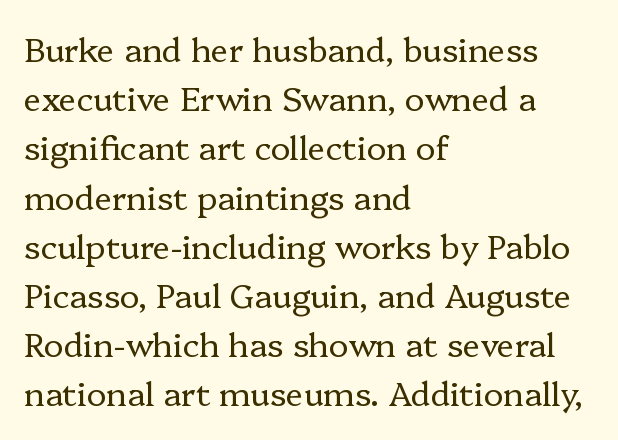
Short and long lines alike share a common starting point at left. No extra tracking has been applied to these lines. The type family on display is of the serif kind. This sample has the flowing, uneven cadence of proportional lettering. Notice how the stems are strictly vertical — no italics here.
